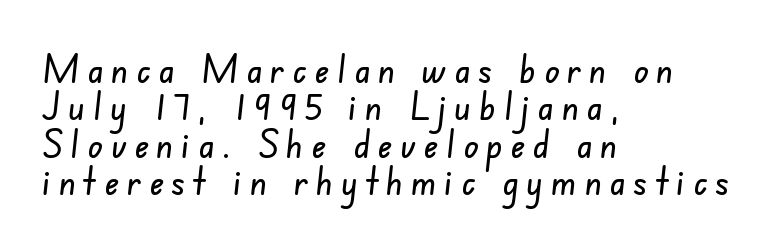
Q: Is the typeface a serif or a sans-serif typeface? A: Sans-serif.
Q: Is the text underlined? A: No.
Q: How is the paragraph aligned? A: Left-aligned.
Q: Is the spacing between letters normal or unusually wide? A: Unusually wide.
Q: Is the spacing between lines tight, normal or loose? A: Tight.
Q: Width (condensed, normal, or wide)? A: Condensed.
Q: Stroke contrast? A: Low.
Q: x-height? A: Small.
Q: Monospaced? A: No.
